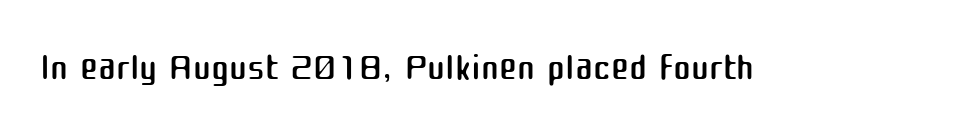
This reads as an unemphasized weight, regular at the heaviest. Look at the tracking — it's just the regular setting, nothing added. This is the regular roman posture of the typeface. The face used here is a sans, in the tradition of grotesques and geometrics. Descender tails drop into unmarked territory.
